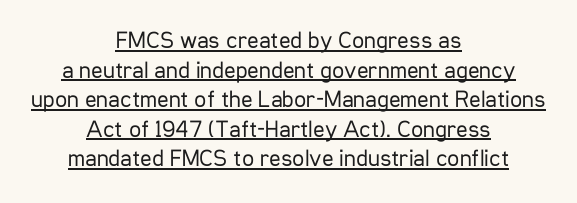
Q: Is the text bold? A: No.
Q: Is the text italic (slanted)? A: No, it is upright.
Q: Is the text underlined? A: Yes.
Q: How is the paragraph aligned? A: Centered.
Q: Is the spacing between letters normal or unusually wide? A: Normal.
